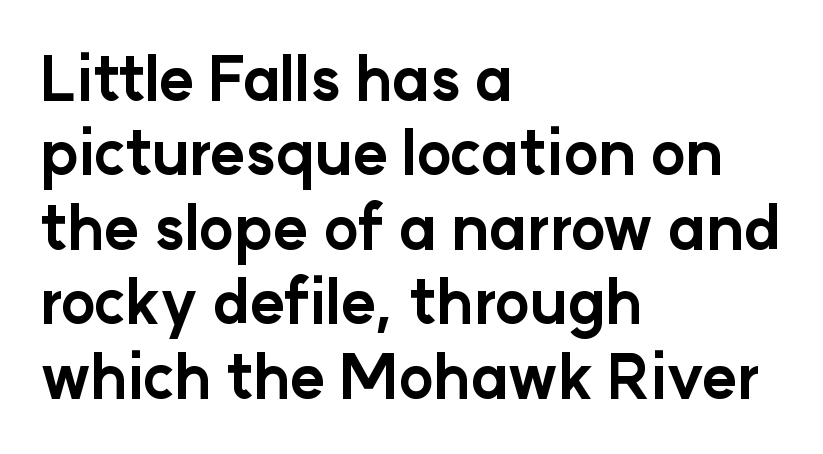
The image shows 60 px bold sans-serif type, upright; set left-aligned, line spacing 1.24x, normal letter spacing, not underlined; low stroke contrast and a medium x-height.
